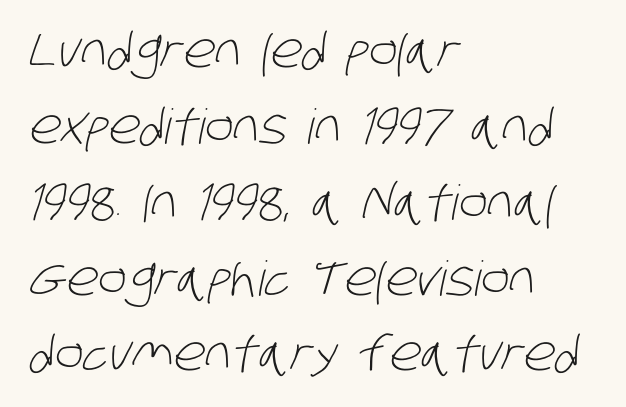
{"serif": "no", "bold": "no", "weight": "light", "width": "condensed", "stroke_contrast": "low", "x_height": "large", "monospaced": "no", "underline": "no", "align": "left", "line_spacing": "normal", "line_spacing_ratio": 1.58, "letter_spacing": "normal", "letter_spacing_em": 0.0, "glyph_px": 48}
